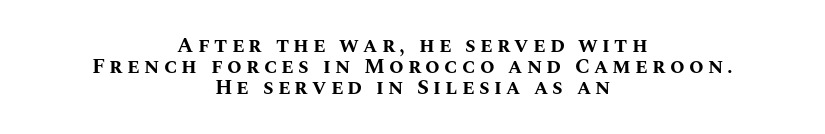
Compared with typical paragraphs, the rows here are closer together. The lettering stays uniformly vertical, giving the passage a roman look. These lines stack symmetrically, like a column narrowing and widening about its center. The words here are not underlined. These words are printed bold, with thick strokes throughout.
